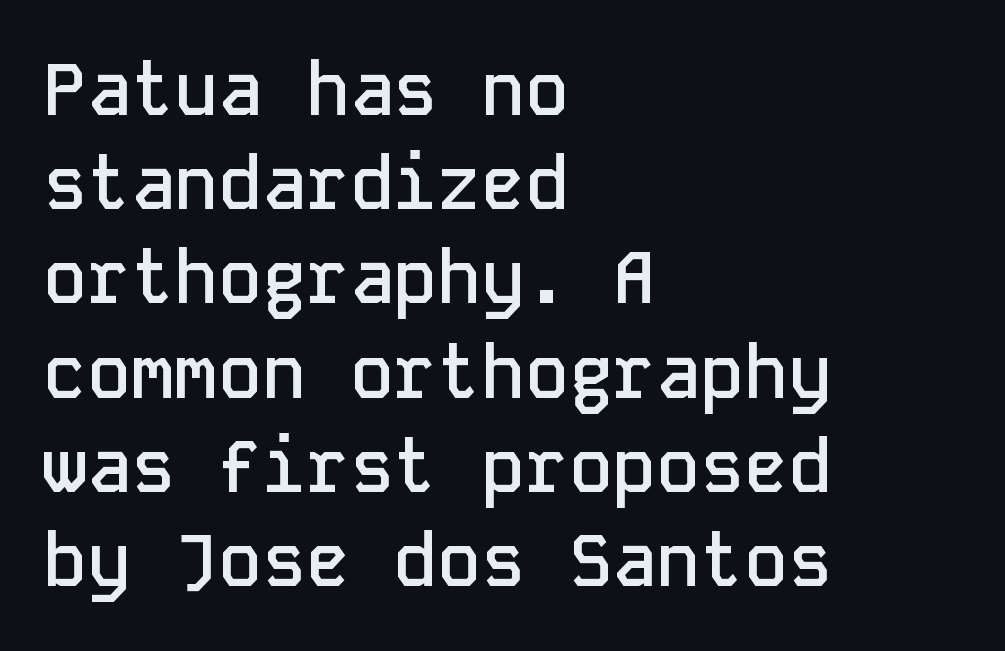
{"serif": "no", "italic": "no", "bold": "semi", "weight": "semibold", "width": "normal", "stroke_contrast": "low", "x_height": "medium", "monospaced": "yes", "underline": "no", "align": "left", "line_spacing": "normal", "line_spacing_ratio": 1.29, "letter_spacing": "normal", "letter_spacing_em": 0.0, "glyph_px": 73}
